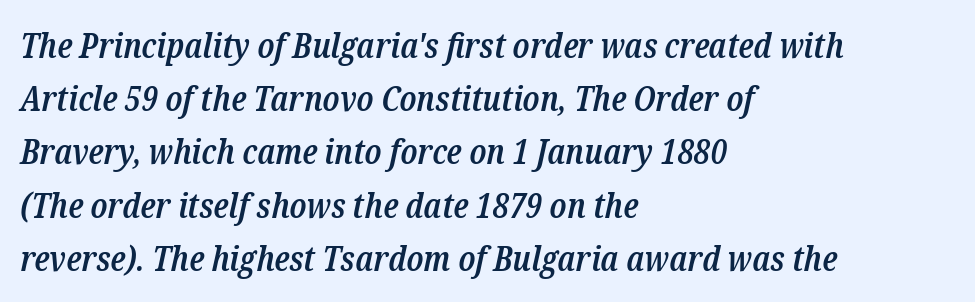
Q: Is the text bold? A: Semi-bold.
Q: Is the text italic (slanted)? A: Yes, it leans right by about 12 degrees.
Q: Is the typeface a serif or a sans-serif typeface? A: Serif.
Q: Is the text underlined? A: No.
Q: How is the paragraph aligned? A: Left-aligned.
Q: Is the spacing between letters normal or unusually wide? A: Normal.
Q: Is the spacing between lines tight, normal or loose? A: Normal.
Q: Width (condensed, normal, or wide)? A: Condensed.
Q: Stroke contrast? A: Low.
Q: x-height? A: Medium.
Q: Monospaced? A: No.
